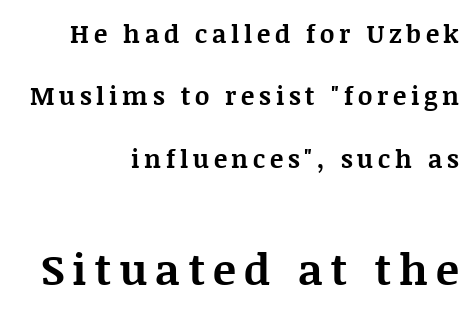
Spacing verdict: proportional, widths tailored to each character. This is the regular roman posture of the typeface. Note: serifs present on the glyphs. Horizontally, the lines are justified to the trailing edge only. Character size in the trailing block exceeds that of the leading block. The vertical gap from one line to the next is large.
